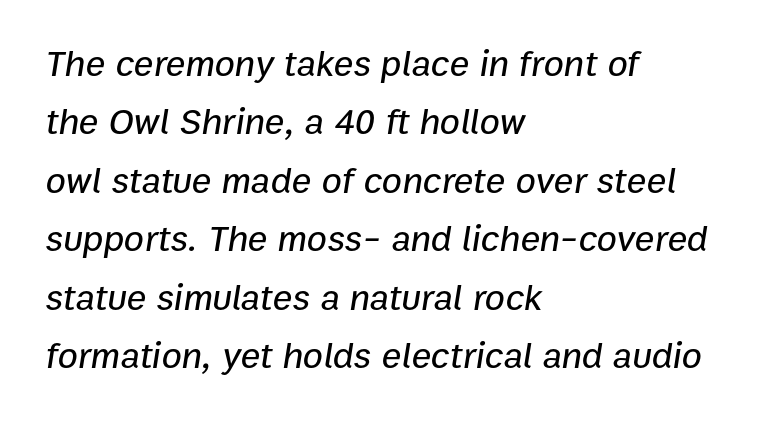
The image shows 37 px text type, italic (leaning right); set left-aligned, normal line spacing (1.58x), normal letter spacing, not underlined; low stroke contrast and a medium x-height.
